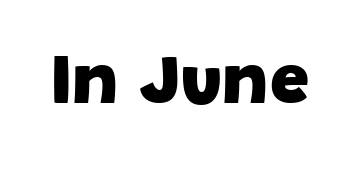
The image shows 70 px heavy sans-serif type; set normal letter spacing, not underlined; low stroke contrast and a large x-height.
